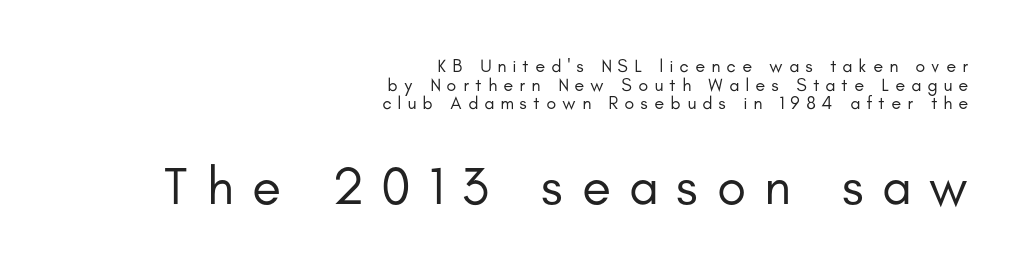
The area under the type is left untouched. Does extra space separate the letters? Yes, quite a lot of it. No feet cap the strokes, marking this as sans-serif type. These lines are rendered in a variable-pitch font.
